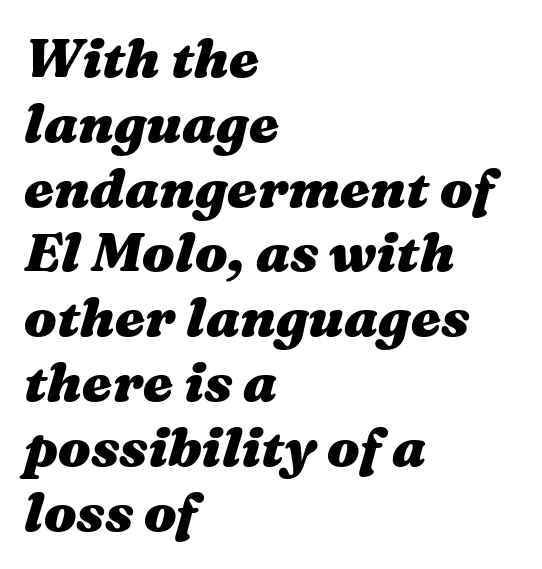
A typesetter would call this proportional, since set widths differ per character. The rendering keeps characters at their native spacing. Horizontally, the lines are justified to the leading edge only. The font's italic variant was chosen for this text. The sample has been set heavy, in full bold. Quick note: underline off.
